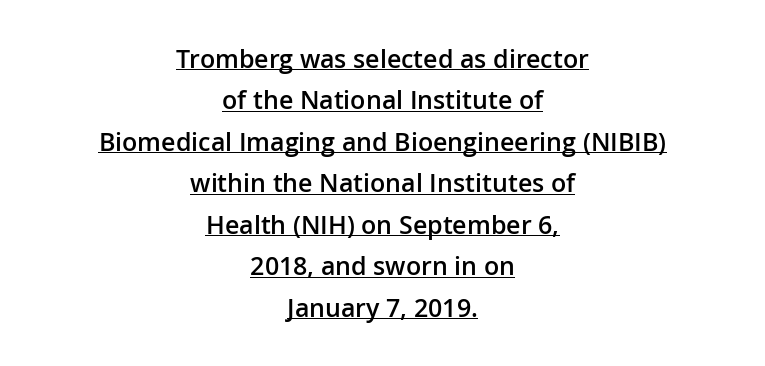
Q: Is the text bold? A: Semi-bold.
Q: Is the text italic (slanted)? A: No, it is upright.
Q: Is the text underlined? A: Yes.
Q: How is the paragraph aligned? A: Centered.
Q: Is the spacing between letters normal or unusually wide? A: Normal.
Q: Is the spacing between lines tight, normal or loose? A: Normal.
